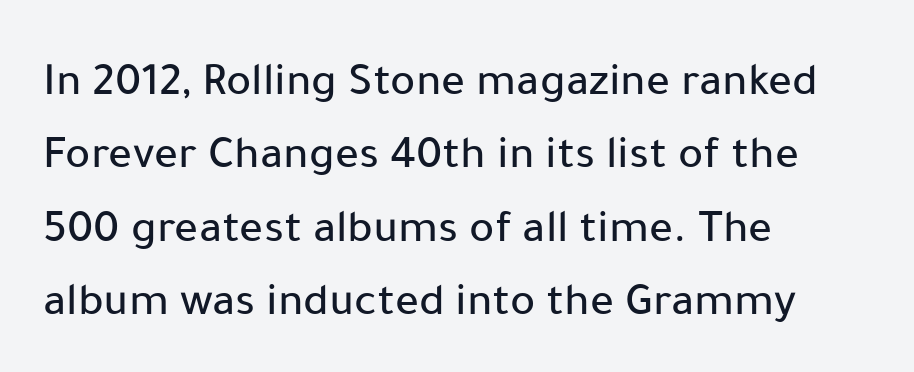
Q: Is the text italic (slanted)? A: No, it is upright.
Q: Is the typeface a serif or a sans-serif typeface? A: Sans-serif.
Q: Is the text underlined? A: No.
Q: How is the paragraph aligned? A: Left-aligned.
Q: Is the spacing between letters normal or unusually wide? A: Normal.
Q: Is the spacing between lines tight, normal or loose? A: Normal.
Q: Width (condensed, normal, or wide)? A: Normal.
Q: Stroke contrast? A: Low.
Q: x-height? A: Medium.
Q: Monospaced? A: No.
